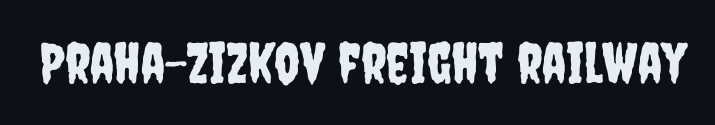
Q: Is the text italic (slanted)? A: No, it is upright.
Q: Is the typeface a serif or a sans-serif typeface? A: Sans-serif.
Q: Is the text underlined? A: No.
Q: Is the spacing between letters normal or unusually wide? A: Normal.
Q: Width (condensed, normal, or wide)? A: Condensed.
Q: Stroke contrast? A: Low.
Q: x-height? A: Large.
Q: Monospaced? A: No.
